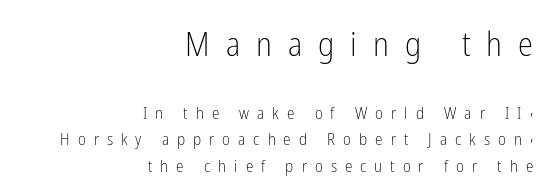
{"serif": "no", "italic": "no", "bold": "no", "weight": "light", "width": "condensed", "stroke_contrast": "low", "x_height": "medium", "monospaced": "no", "underline": "no", "align": "right", "line_spacing": "normal", "line_spacing_ratio": 1.57, "letter_spacing": "wide", "letter_spacing_em": 0.47, "larger_block": "first", "size_ratio": 2.0, "glyph_px": 34}
